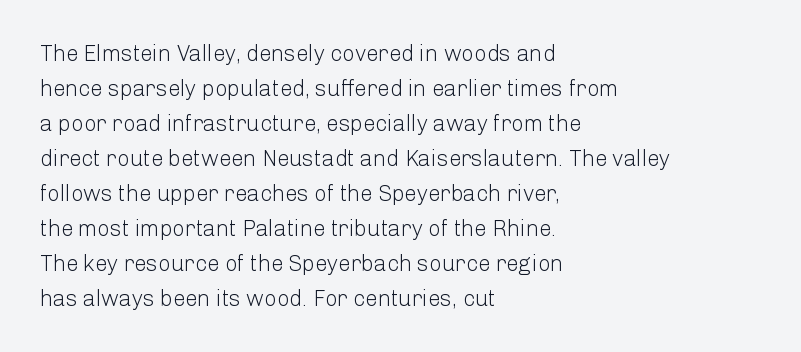
Every stem runs plumb, perpendicular to the baseline. Ink coverage per letter is moderate at most. Does extra space separate the letters? No, they use regular spacing. Line starts are locked; line ends wander. If you measured baseline to baseline, you'd find a middling distance.
